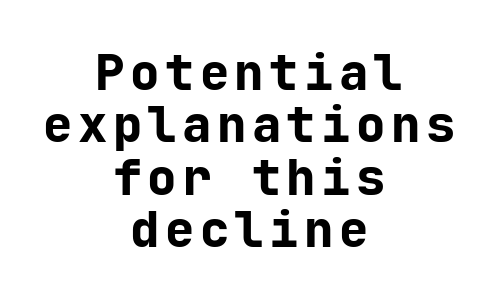
Check where the strokes stop: nothing finishes them off — pure sans. The space between consecutive lines is stingy. A typesetter would call this monospace, since all characters share one set width. Underline: absent.
